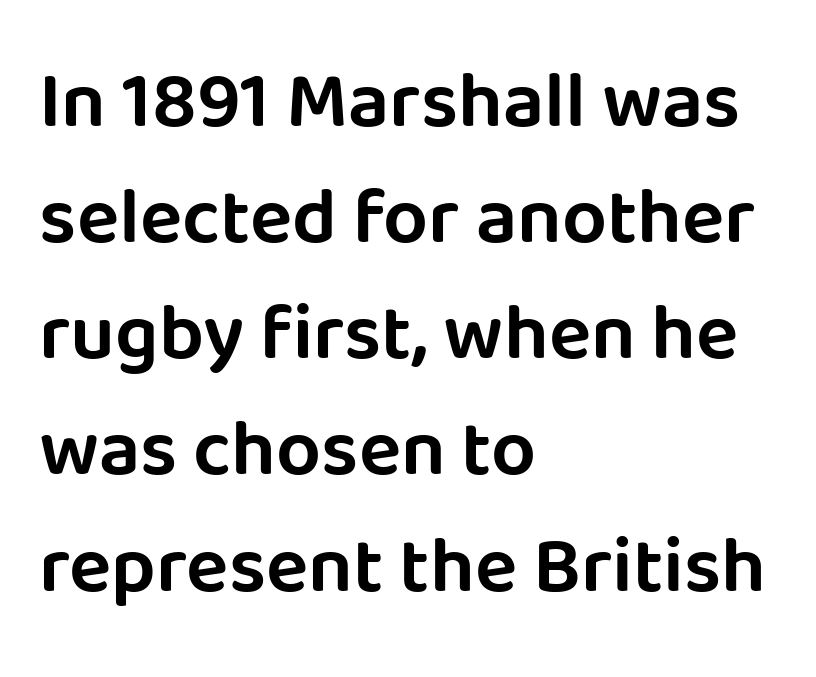
Descender tails drop into unmarked territory. In CSS terms this would be text-align: left. Each letter keeps its own natural width here, so spacing adapts to shape. The rows are spaced the way most documents space them. Every stem runs plumb, perpendicular to the baseline. Is this a sans? Yes — the strokes have no serifs.
